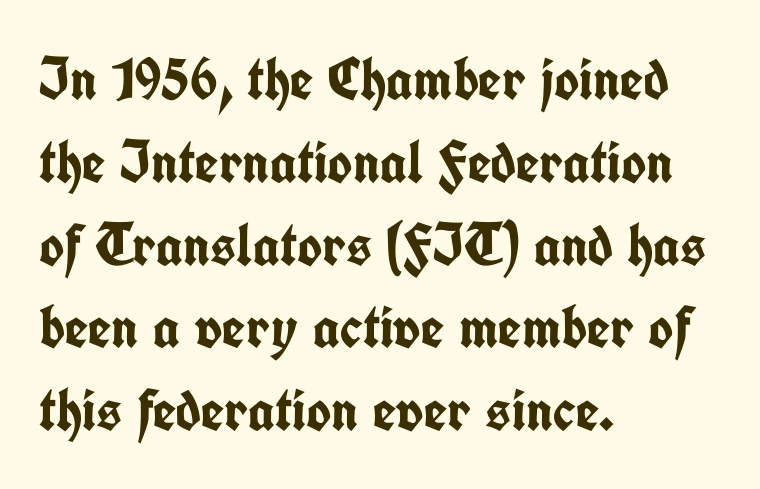
Rendered with straight, roman letterforms. A typesetter would call this leading conventional body-copy spacing. The characters look thick and weighty, a clear bold. Nobody touched the tracking dial on this one.
